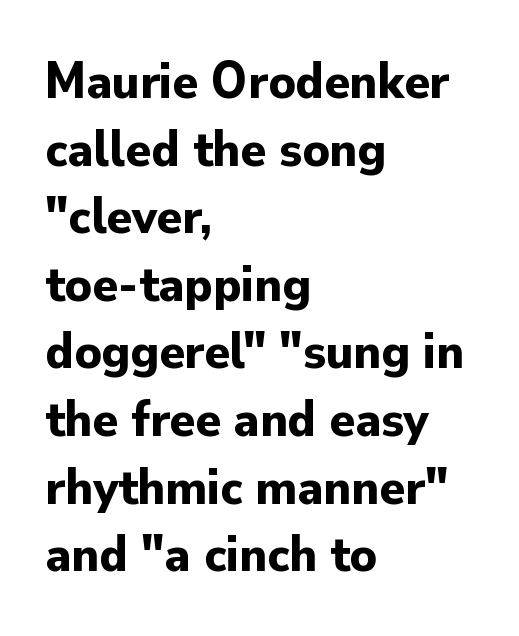
Weight check: bold — yes, fully. Lines of text with bare space underneath. The tracking reads as untouched default to a designer's eye. This is roman type, the default non-slanted kind.
